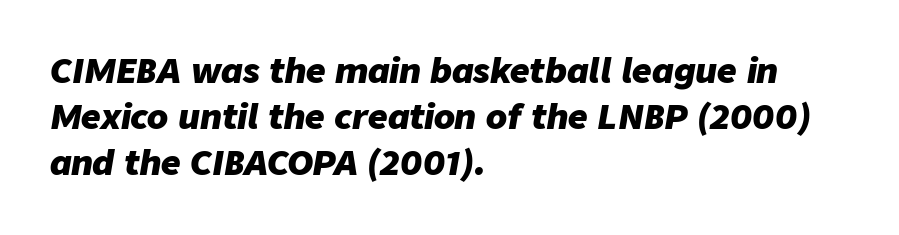
The image shows 34 px heavy type, italic (leaning right); set left-aligned, normal line spacing (1.36x), normal letter spacing, not underlined; low stroke contrast and a medium x-height.
